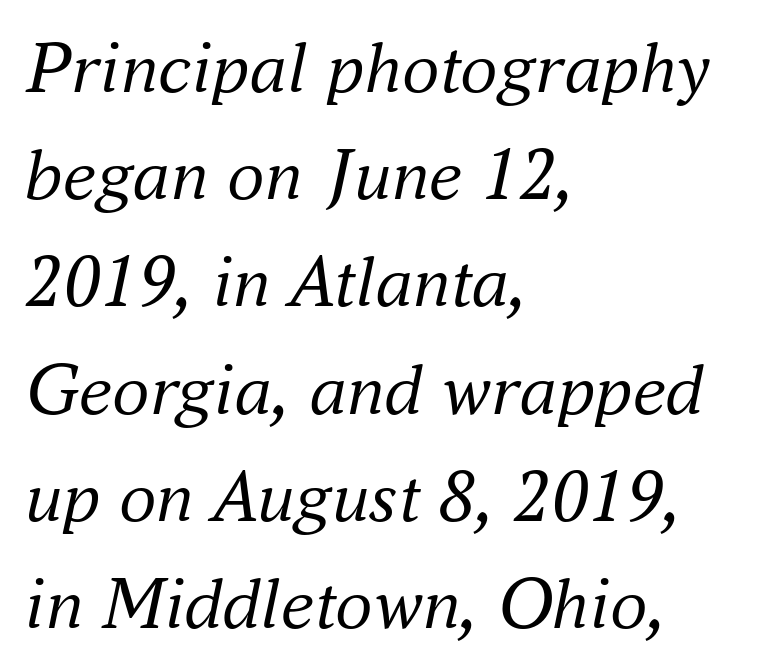
{"serif": "yes", "italic": "yes", "lean": "right", "slant_degrees": 16, "bold": "no", "weight": "regular", "width": "normal", "stroke_contrast": "medium", "x_height": "small", "monospaced": "no", "underline": "no", "align": "left", "line_spacing": "normal", "line_spacing_ratio": 1.43, "letter_spacing": "normal", "letter_spacing_em": 0.0, "glyph_px": 75}
